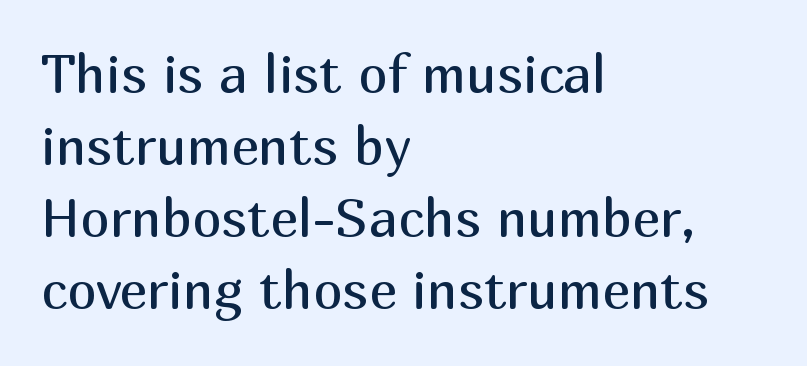
Glance below the letters and you will spot only blank space. Posture: straight, roman, zero tilt. The horizontal fit of the characters is conventional and even. The rendering uses natural spacing where letterforms have individual widths.
